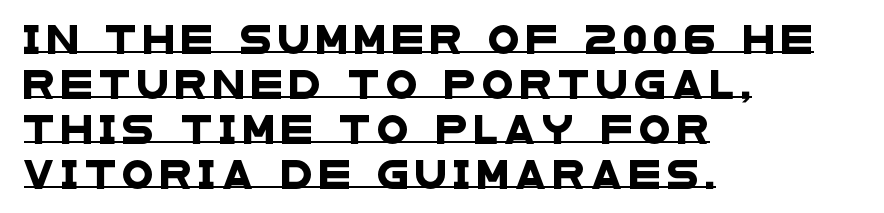
Varying glyph widths throughout — classic text-font behaviour. A classic flush-left, rag-right setting is used for this passage. A sans-serif font was chosen for this passage. How would I describe the line gaps? Plain and ordinary. A typesetter would call this heavily tracked-out type.
